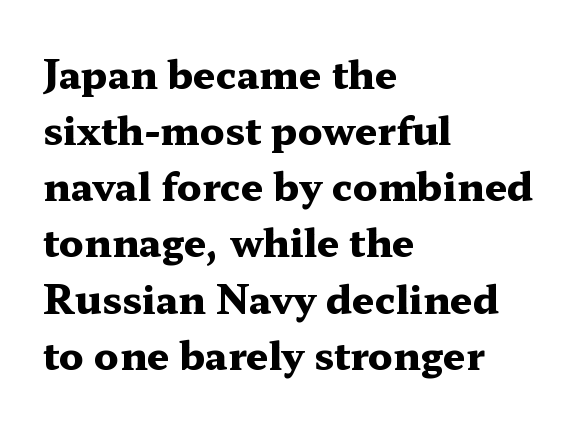
The image shows 39 px heavy, wide serif type, upright; set left-aligned, normal line spacing (1.44x), normal letter spacing, not underlined; medium stroke contrast and a medium x-height.
